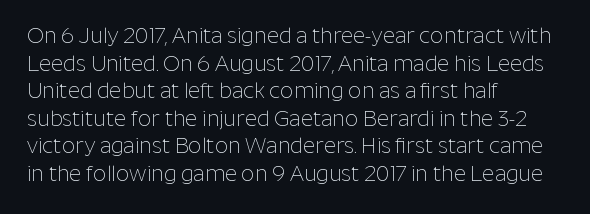
{"italic": "no", "bold": "no", "underline": "no", "align": "left", "line_spacing": "normal", "line_spacing_ratio": 1.31, "letter_spacing": "normal", "letter_spacing_em": 0.0, "glyph_px": 21}
